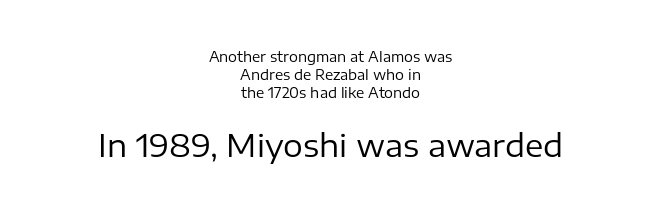
{"serif": "no", "italic": "no", "bold": "no", "weight": "regular", "width": "normal", "stroke_contrast": "low", "x_height": "medium", "monospaced": "no", "underline": "no", "align": "center", "line_spacing": "normal", "line_spacing_ratio": 1.27, "letter_spacing": "normal", "letter_spacing_em": 0.0, "larger_block": "second", "size_ratio": 2.21, "glyph_px": 31}
